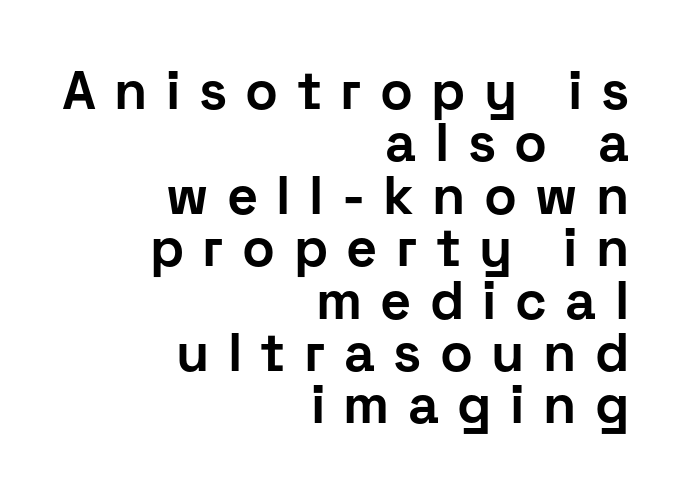
Q: Is the text bold? A: Yes.
Q: Is the text italic (slanted)? A: No, it is upright.
Q: Is the typeface a serif or a sans-serif typeface? A: Sans-serif.
Q: Is the text underlined? A: No.
Q: How is the paragraph aligned? A: Right-aligned.
Q: Is the spacing between letters normal or unusually wide? A: Unusually wide.
Q: Is the spacing between lines tight, normal or loose? A: Tight.
Q: Width (condensed, normal, or wide)? A: Normal.
Q: Stroke contrast? A: Low.
Q: x-height? A: Medium.
Q: Monospaced? A: No.
